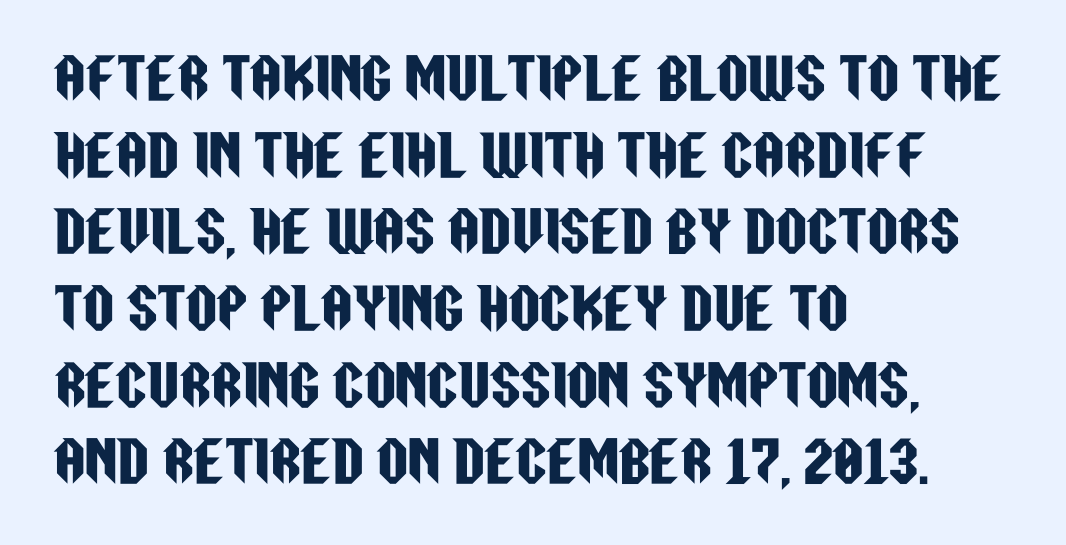
Leading: standard. Reading down the block, your eye returns to a fixed left position each line. The rendering uses natural spacing where letterforms have individual widths. The gap between lines stays unmarked. The tracking reads as untouched default to a designer's eye. No italicization has been applied; the sample stays upright.
